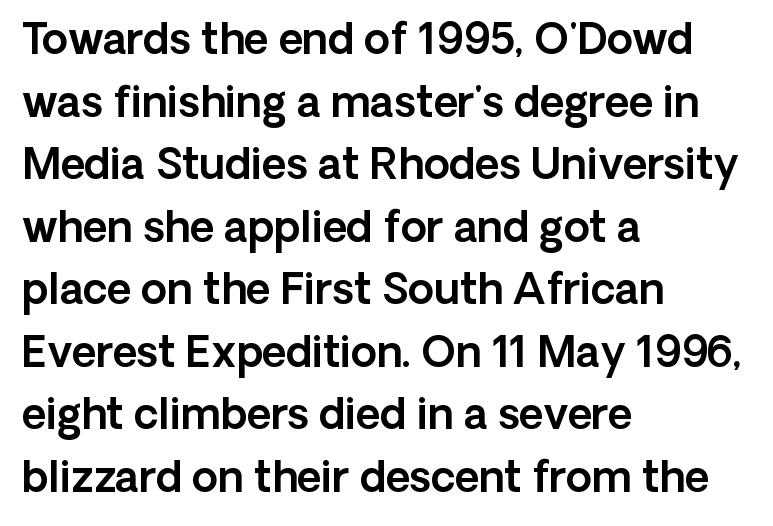
{"serif": "no", "italic": "no", "width": "normal", "x_height": "medium", "monospaced": "no", "underline": "no", "align": "left", "line_spacing": "normal", "line_spacing_ratio": 1.49, "letter_spacing": "normal", "letter_spacing_em": 0.0, "glyph_px": 42}
